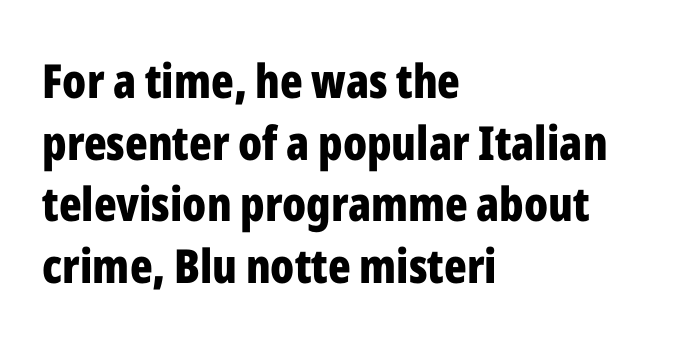
The gaps between neighbouring characters are ordinary and unremarkable. Weight check: bold — yes, fully. The passage shown is typed in a proportional face where columns would drift. A roman cut, with each character standing at attention. In CSS terms this would be text-align: left.
